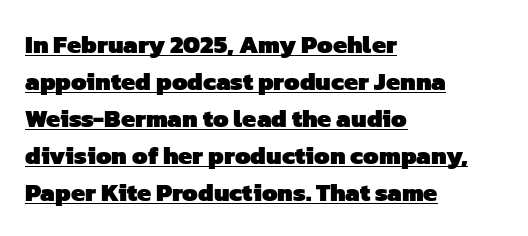
Q: Is the text bold? A: Yes.
Q: Is the text underlined? A: Yes.
Q: How is the paragraph aligned? A: Left-aligned.
Q: Is the spacing between letters normal or unusually wide? A: Normal.
Q: Is the spacing between lines tight, normal or loose? A: Normal.
